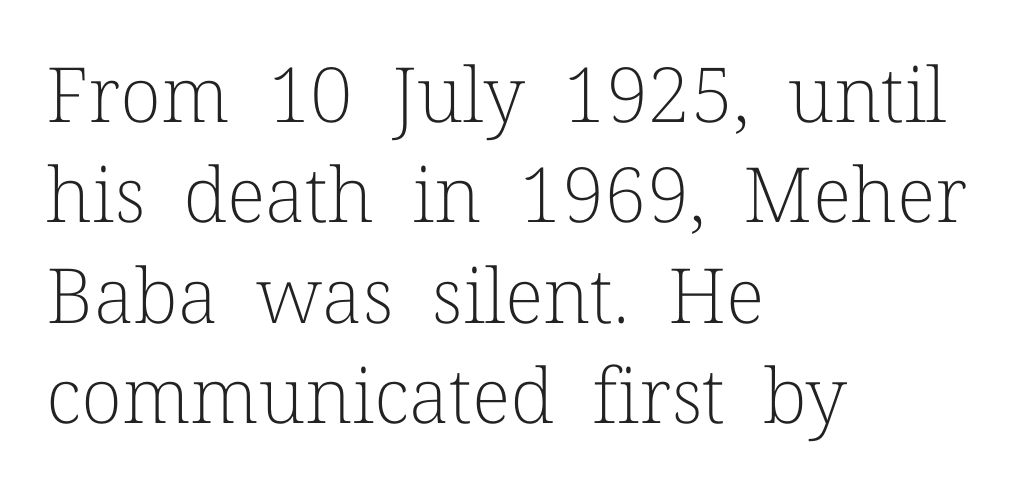
Q: Is the text bold? A: No.
Q: Is the text italic (slanted)? A: No, it is upright.
Q: Is the typeface a serif or a sans-serif typeface? A: Serif.
Q: Is the text underlined? A: No.
Q: How is the paragraph aligned? A: Left-aligned.
Q: Is the spacing between letters normal or unusually wide? A: Normal.
Q: Is the spacing between lines tight, normal or loose? A: Normal.
Q: Width (condensed, normal, or wide)? A: Normal.
Q: Stroke contrast? A: Low.
Q: x-height? A: Medium.
Q: Monospaced? A: No.
